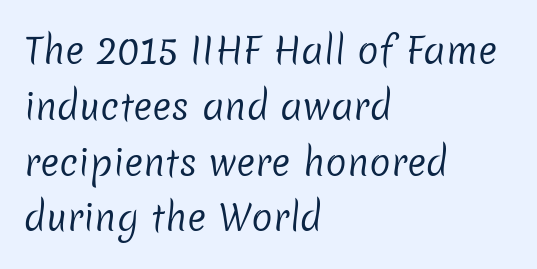
The leading is moderate, giving the passage an even texture. Nothing heavy about these letters — not bold at all. No feet cap the strokes, marking this as sans-serif type. Here the designer chose a conventional face with non-uniform glyph widths. Bare-footed words on every line.
